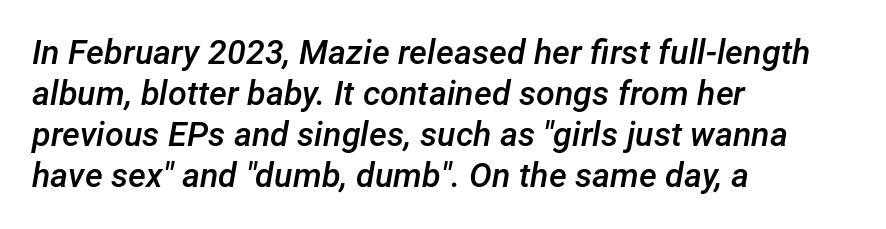
Bold? Not quite — semibold, heavier than regular but stopping short. Characters follow at the spacing the type designer built in. Layout note: lines flush left. Check the space under the baseline: it is left empty. Looks like regular typesetting: each glyph gets only the width it needs. The text carries the slant typical of an italic or oblique font.
